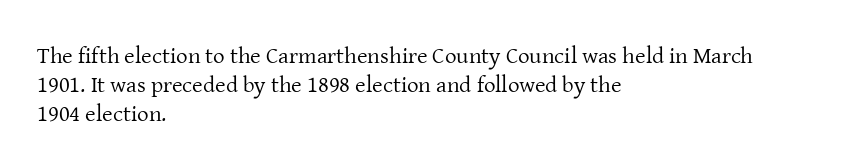
The image shows 23 px text type, upright; set left-aligned, normal line spacing (1.26x), normal letter spacing, not underlined.
